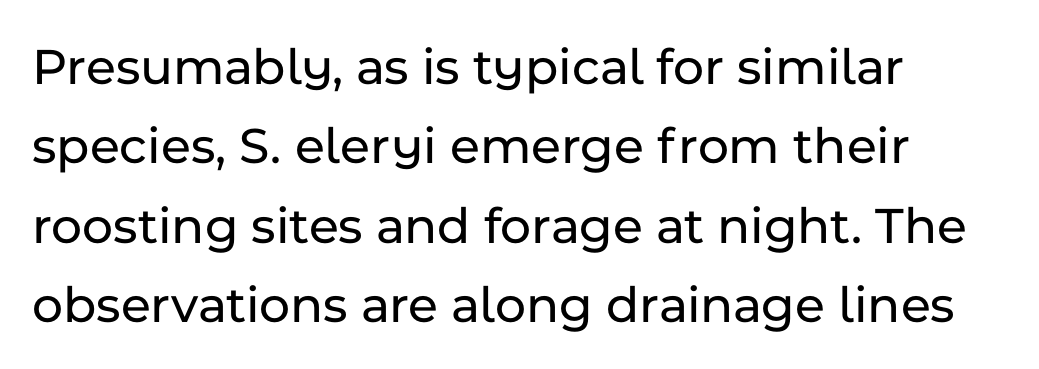
{"serif": "no", "italic": "no", "width": "normal", "stroke_contrast": "low", "x_height": "medium", "monospaced": "no", "underline": "no", "align": "left", "line_spacing": "normal", "line_spacing_ratio": 1.5, "letter_spacing": "normal", "letter_spacing_em": 0.0, "glyph_px": 53}
